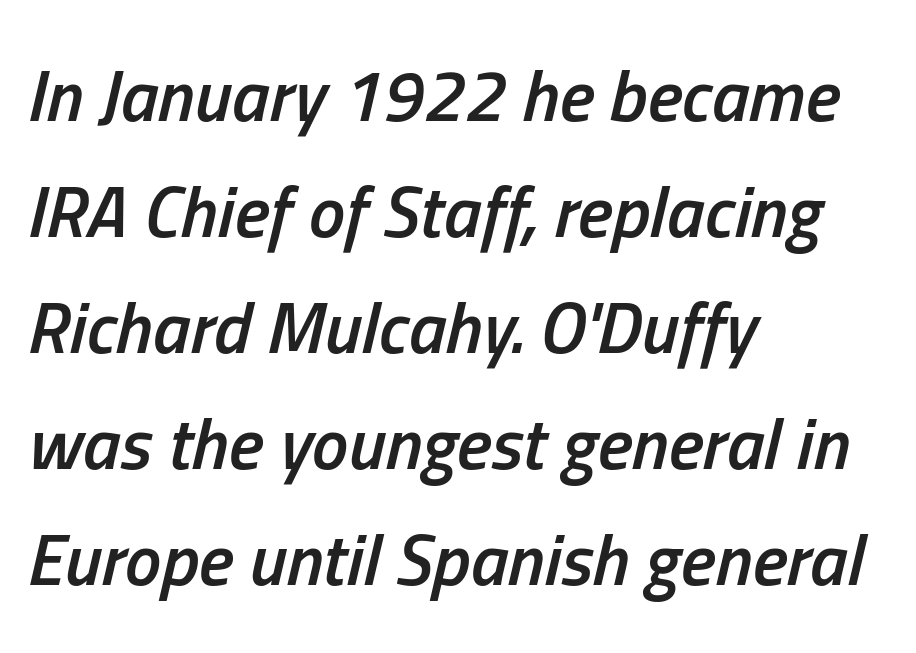
{"italic": "yes", "lean": "right", "slant_degrees": 13, "bold": "semi", "weight": "semibold", "width": "condensed", "stroke_contrast": "low", "x_height": "medium", "monospaced": "no", "underline": "no", "align": "left", "line_spacing": "normal", "line_spacing_ratio": 1.59, "letter_spacing": "normal", "letter_spacing_em": 0.0, "glyph_px": 73}
